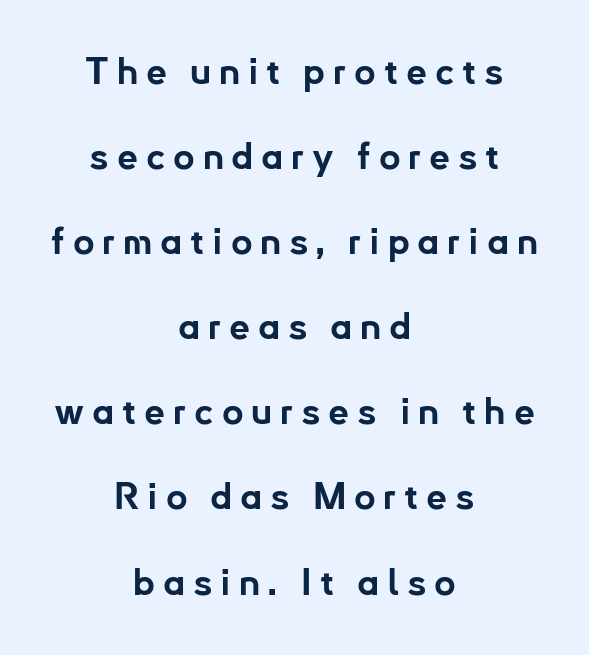
One-word summary of the alignment: center. The passage shown is typed in a proportional face where columns would drift. Observe the absence of serifs on each vertical stroke in this sample. The font's upright variant was chosen for this text. Airy leading.
